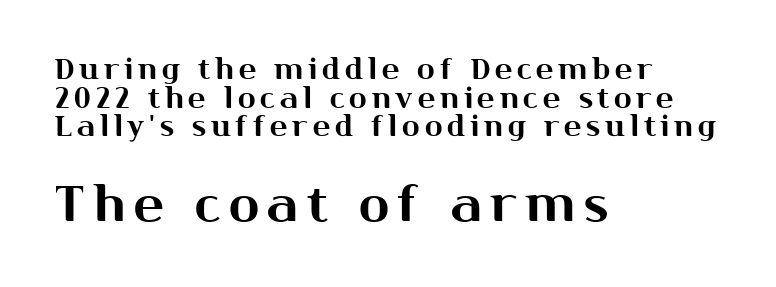
Q: Is the text italic (slanted)? A: No, it is upright.
Q: Is the typeface a serif or a sans-serif typeface? A: Sans-serif.
Q: Is the text underlined? A: No.
Q: How is the paragraph aligned? A: Left-aligned.
Q: Is the spacing between lines tight, normal or loose? A: Tight.
Q: Which block of text is set in a larger size, the first (top) or the second (bottom)? A: The second (bottom) one.
Q: Width (condensed, normal, or wide)? A: Normal.
Q: Stroke contrast? A: Medium.
Q: x-height? A: Medium.
Q: Monospaced? A: No.
